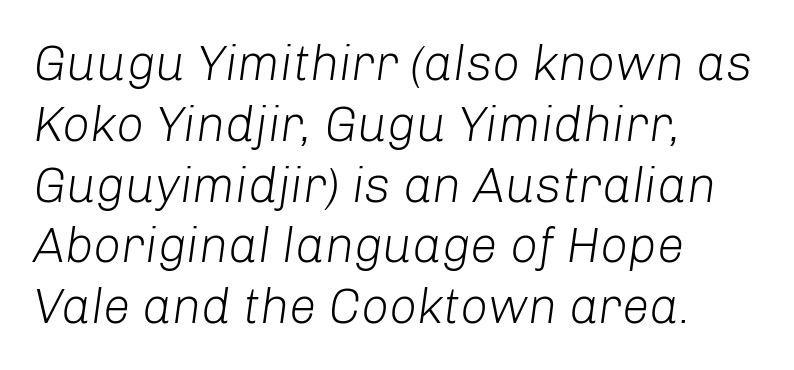
Summary of weight: not heavy and not bold. Do the characters align in a grid? No, the font is proportional. A typesetter would call this zero additional tracking. Where is the straight margin? On the left.
